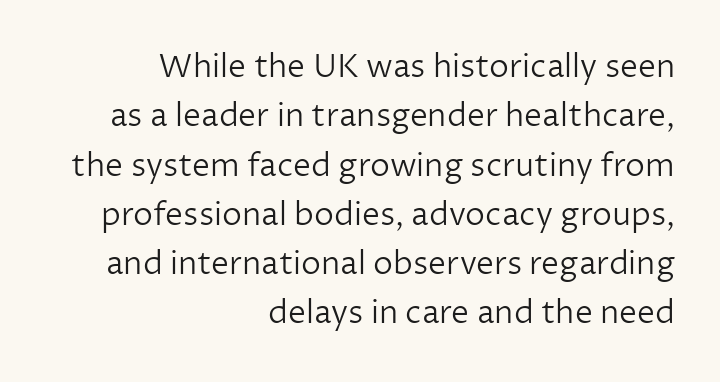
The strokes are not fattened; the text isn't bold. Unmarked baselines from the first word to the last. Proportional: the letters do not fall into vertical columns. These lines are composed in type without serifs.
